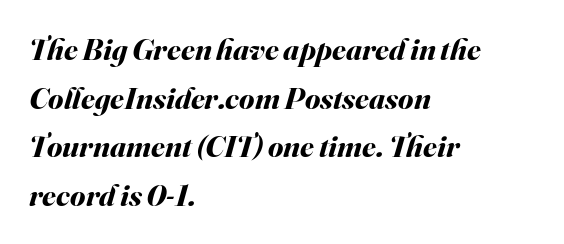
Tracking here is standard; glyphs follow each other at the usual distance. The rendering applies a slant to the glyphs. If you drew a ruler down the left edge, every line would touch it. The leading is moderate, giving the passage an even texture. The letters are bold, with thick, heavy strokes.
